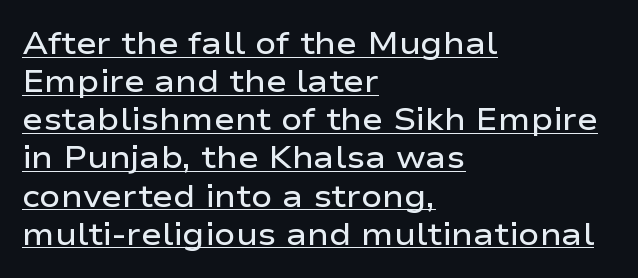
Q: Is the text bold? A: Semi-bold.
Q: Is the text italic (slanted)? A: No, it is upright.
Q: Is the typeface a serif or a sans-serif typeface? A: Sans-serif.
Q: Is the text underlined? A: Yes.
Q: How is the paragraph aligned? A: Left-aligned.
Q: Is the spacing between letters normal or unusually wide? A: Normal.
Q: Width (condensed, normal, or wide)? A: Wide.
Q: Stroke contrast? A: Low.
Q: x-height? A: Medium.
Q: Monospaced? A: No.
